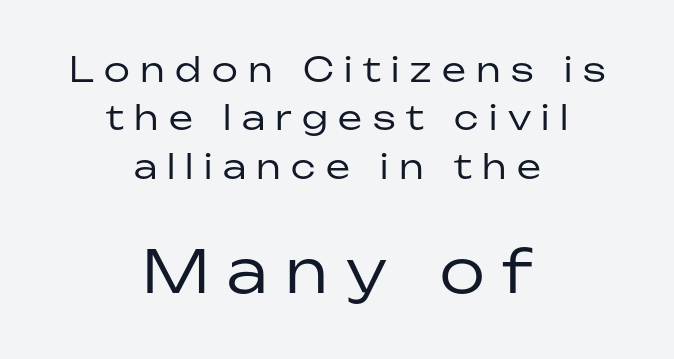
Q: Is the text bold? A: No.
Q: Is the text italic (slanted)? A: No, it is upright.
Q: Is the typeface a serif or a sans-serif typeface? A: Sans-serif.
Q: Is the text underlined? A: No.
Q: How is the paragraph aligned? A: Centered.
Q: Is the spacing between letters normal or unusually wide? A: Unusually wide.
Q: Is the spacing between lines tight, normal or loose? A: Normal.
Q: Which block of text is set in a larger size, the first (top) or the second (bottom)? A: The second (bottom) one.
Q: Width (condensed, normal, or wide)? A: Normal.
Q: Stroke contrast? A: Low.
Q: x-height? A: Medium.
Q: Monospaced? A: No.
